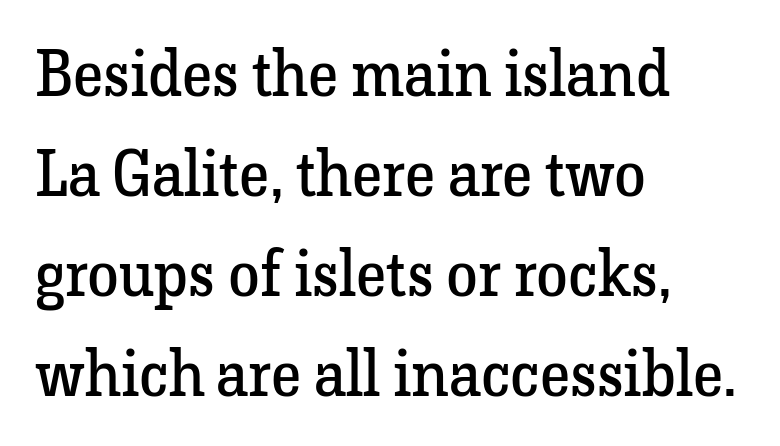
Q: Is the text bold? A: No.
Q: Is the text italic (slanted)? A: No, it is upright.
Q: Is the typeface a serif or a sans-serif typeface? A: Serif.
Q: Is the text underlined? A: No.
Q: How is the paragraph aligned? A: Left-aligned.
Q: Is the spacing between letters normal or unusually wide? A: Normal.
Q: Is the spacing between lines tight, normal or loose? A: Normal.
Q: Width (condensed, normal, or wide)? A: Normal.
Q: Stroke contrast? A: Low.
Q: x-height? A: Medium.
Q: Monospaced? A: No.
